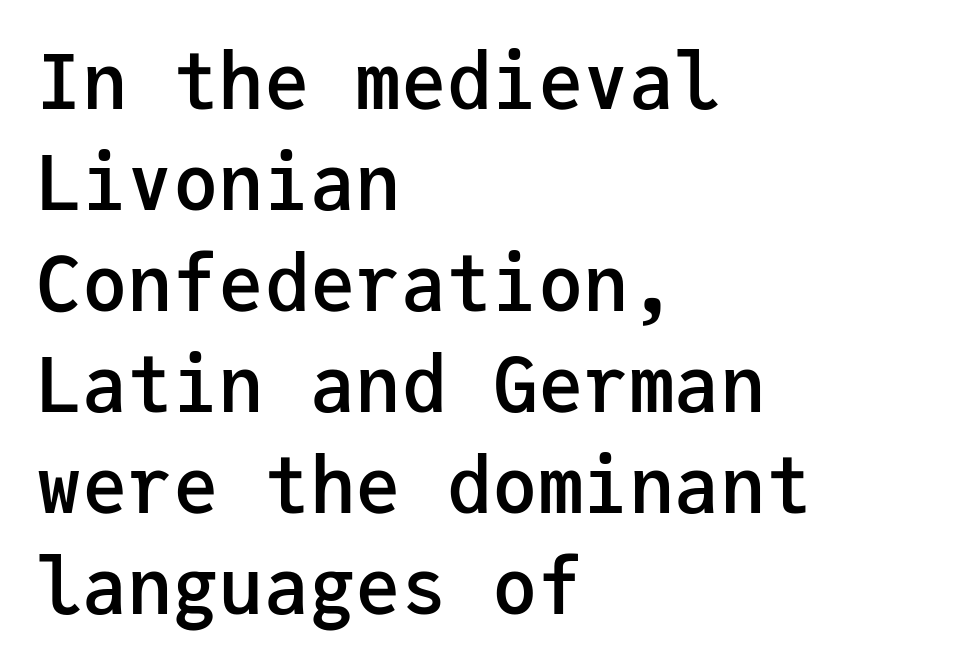
Each letter's strokes conclude bluntly, with no projecting serifs. Monospaced: the letters line up in strict vertical columns. Plain, unruled lines of type. The type sits square on the baseline with zero lean. How would I describe the line gaps? Plain and ordinary.
